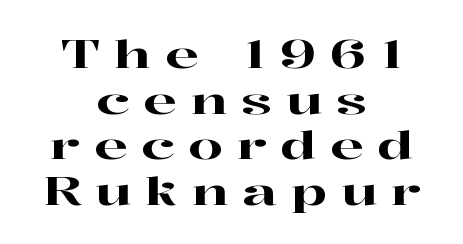
The image shows 39 px wide serif type, upright; set centered, line spacing 1.17x, unusually wide letter spacing (+0.36 em), not underlined; high stroke contrast and a medium x-height.
